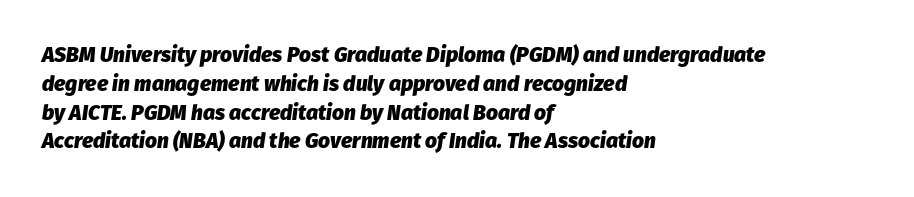
Default kerning and tracking; the words read as compact shapes. Decoration check: the copy has no underline. One-word summary of the alignment: left. Summary of vertical rhythm: regular, with standard interline spacing.
